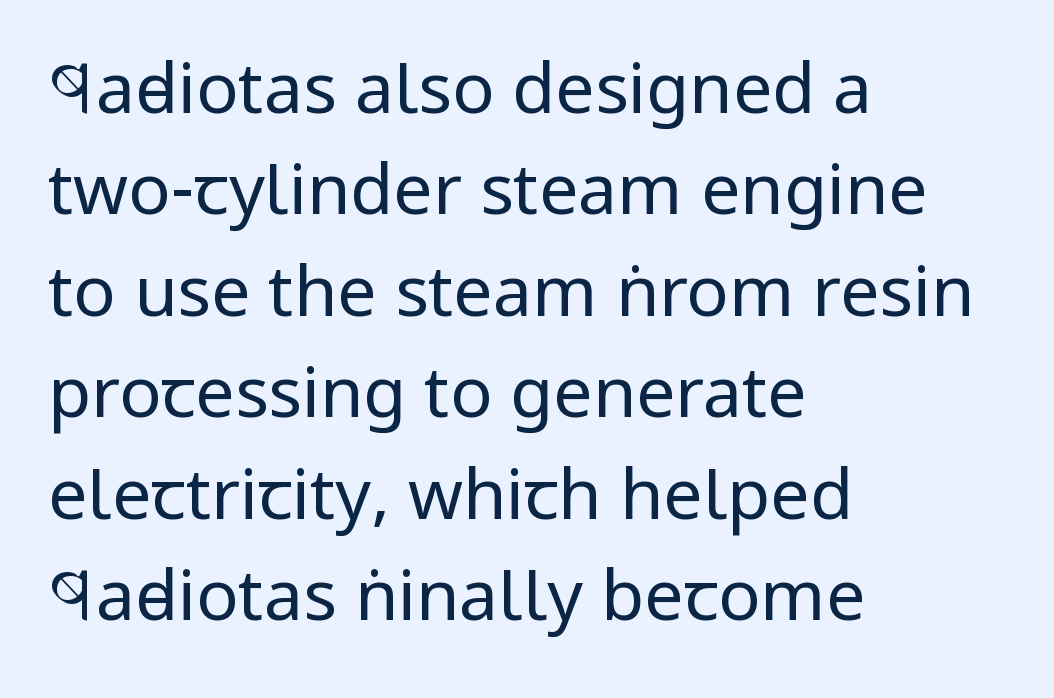
Q: Is the text bold? A: No.
Q: Is the text italic (slanted)? A: No, it is upright.
Q: Is the typeface a serif or a sans-serif typeface? A: Sans-serif.
Q: Is the text underlined? A: No.
Q: How is the paragraph aligned? A: Left-aligned.
Q: Is the spacing between letters normal or unusually wide? A: Normal.
Q: Is the spacing between lines tight, normal or loose? A: Normal.
Q: Width (condensed, normal, or wide)? A: Condensed.
Q: Stroke contrast? A: Low.
Q: x-height? A: Large.
Q: Monospaced? A: No.
